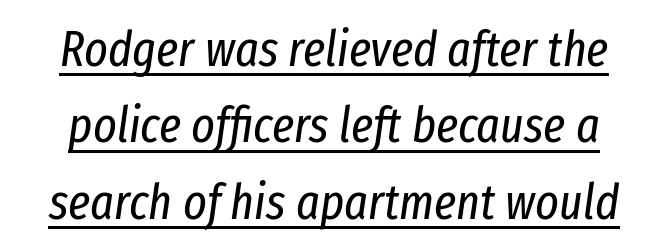
The image shows 50 px regular-weight, condensed type, italic (leaning right); set normal line spacing (1.53x), normal letter spacing, underlined; low stroke contrast and a medium x-height.
